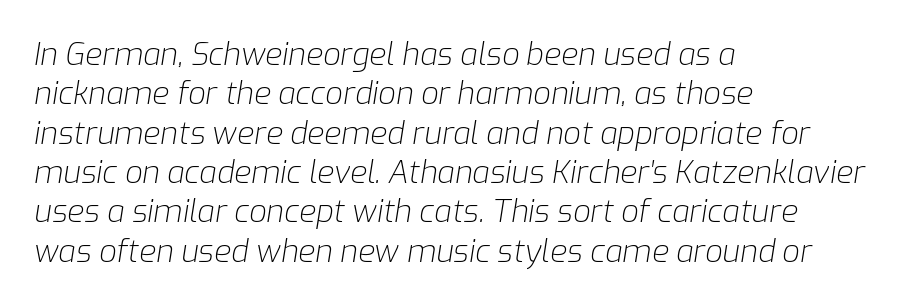
The ragged edge is on the right, which tells us the setting is flush left. Leading: standard. The whole block is typeset with a tilt. Do the characters align in a grid? No, the font is proportional.
